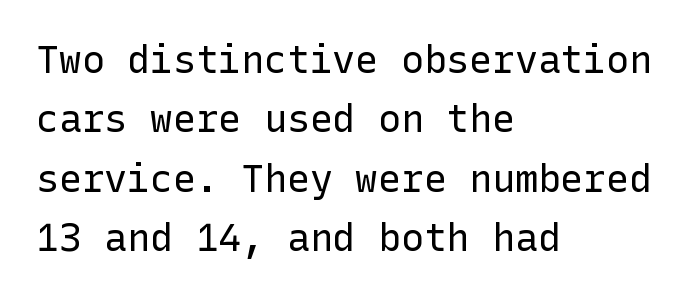
{"serif": "no", "italic": "no", "bold": "no", "weight": "regular", "width": "normal", "stroke_contrast": "low", "x_height": "medium", "underline": "no", "align": "left", "line_spacing": "normal", "line_spacing_ratio": 1.56, "letter_spacing": "normal", "letter_spacing_em": 0.0, "glyph_px": 38}
